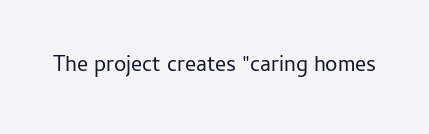
The space directly below the letters is spotless. Quick note: not italic, upright. The line texture is even and compact thanks to regular tracking. These glyphs show unthickened strokes, regular width or finer.
